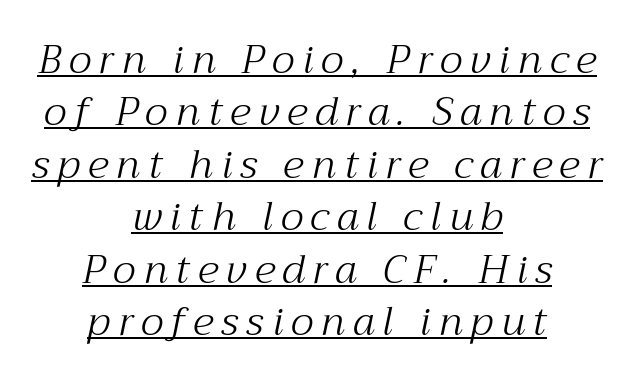
The image shows 40 px light serif type, italic (leaning right); set centered, normal line spacing (1.31x), unusually wide letter spacing (+0.2 em), underlined; medium stroke contrast and a medium x-height.
